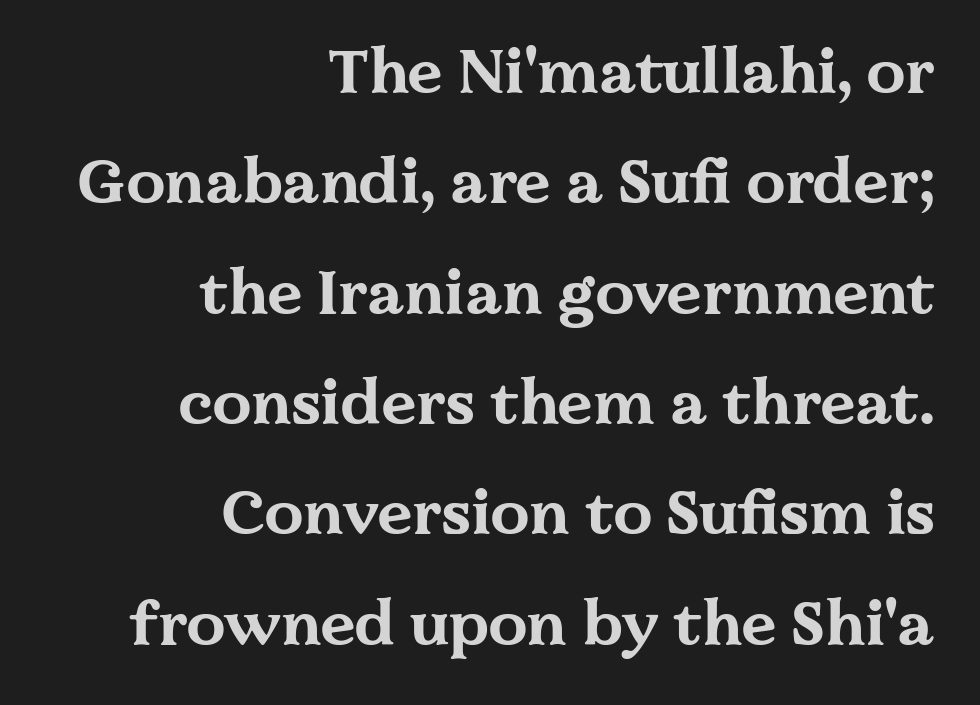
{"serif": "yes", "italic": "no", "bold": "yes", "weight": "bold", "width": "wide", "stroke_contrast": "medium", "x_height": "medium", "monospaced": "no", "underline": "no", "align": "right", "line_spacing_ratio": 1.78, "letter_spacing": "normal", "letter_spacing_em": 0.0, "glyph_px": 62}
